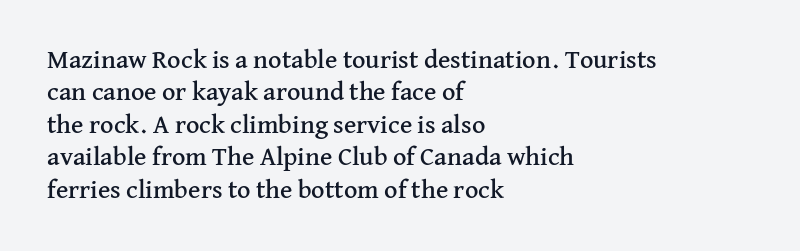
The image shows 26 px text type, upright; set left-aligned, normal line spacing (1.25x), normal letter spacing, not underlined.
